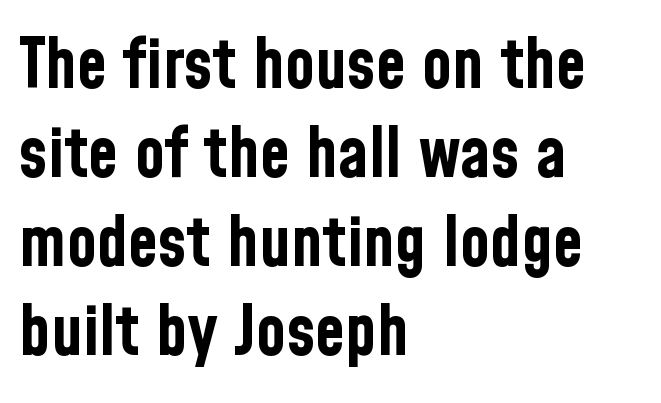
{"serif": "no", "italic": "no", "bold": "yes", "weight": "bold", "width": "condensed", "stroke_contrast": "low", "x_height": "medium", "monospaced": "no", "underline": "no", "align": "left", "line_spacing": "normal", "line_spacing_ratio": 1.29, "letter_spacing": "normal", "letter_spacing_em": 0.0, "glyph_px": 69}
